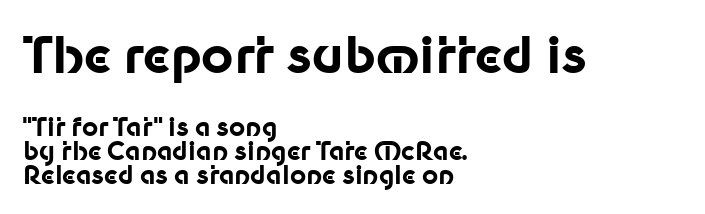
Q: Is the text bold? A: Yes.
Q: Is the text italic (slanted)? A: No, it is upright.
Q: Is the typeface a serif or a sans-serif typeface? A: Sans-serif.
Q: Is the text underlined? A: No.
Q: How is the paragraph aligned? A: Left-aligned.
Q: Is the spacing between letters normal or unusually wide? A: Normal.
Q: Is the spacing between lines tight, normal or loose? A: Tight.
Q: Which block of text is set in a larger size, the first (top) or the second (bottom)? A: The first (top) one.
Q: Width (condensed, normal, or wide)? A: Normal.
Q: Stroke contrast? A: Low.
Q: x-height? A: Medium.
Q: Monospaced? A: No.
